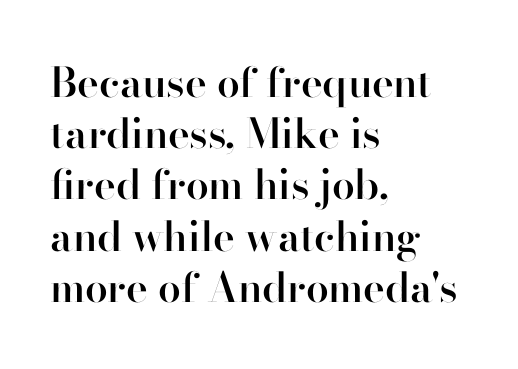
{"serif": "no", "italic": "no", "bold": "semi", "weight": "semibold", "width": "normal", "stroke_contrast": "high", "x_height": "small", "monospaced": "no", "underline": "no", "align": "left", "line_spacing": "normal", "line_spacing_ratio": 1.25, "letter_spacing": "normal", "letter_spacing_em": 0.0, "glyph_px": 41}
